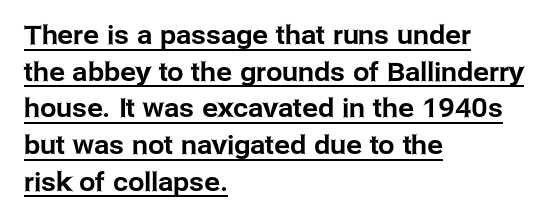
{"italic": "no", "underline": "yes", "align": "left", "line_spacing": "normal", "line_spacing_ratio": 1.41, "letter_spacing": "normal", "letter_spacing_em": 0.0, "glyph_px": 26}
